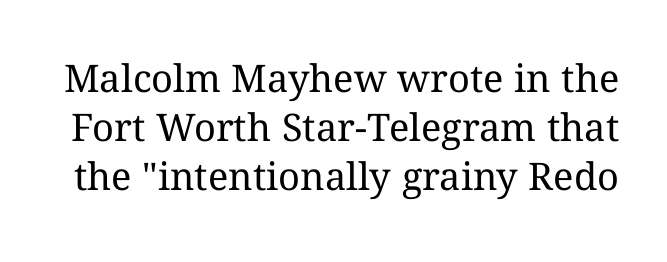
Q: Is the text bold? A: No.
Q: Is the text italic (slanted)? A: No, it is upright.
Q: Is the text underlined? A: No.
Q: Is the spacing between letters normal or unusually wide? A: Normal.
Q: Is the spacing between lines tight, normal or loose? A: Normal.
Q: Width (condensed, normal, or wide)? A: Normal.
Q: Stroke contrast? A: Medium.
Q: x-height? A: Medium.
Q: Monospaced? A: No.
